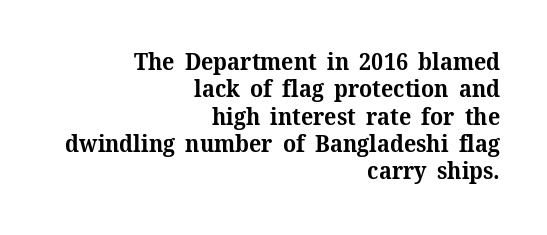
{"italic": "no", "bold": "yes", "underline": "no", "align": "right", "line_spacing_ratio": 1.19, "letter_spacing": "normal", "letter_spacing_em": 0.0, "glyph_px": 23}
